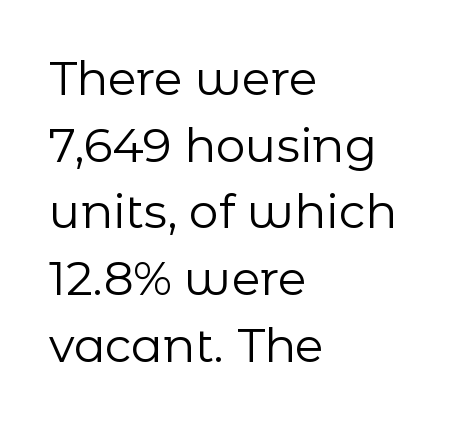
A quiet, ordinary-to-light weight characterises the typeface. Compared with a centered layout, this one pins lines to the left instead. Every stem runs plumb, perpendicular to the baseline. Only glyphs here, with clear space below each row. Are there feet on the stems? There aren't — it's a sans. Line spacing here is normal.
